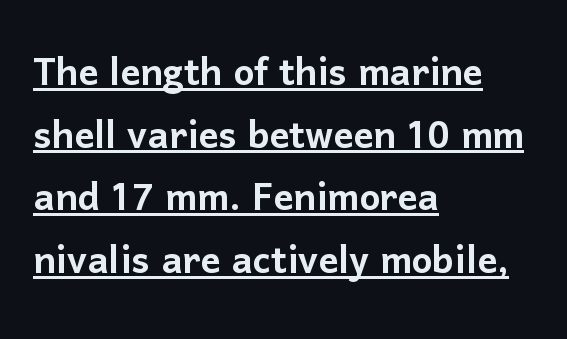
{"serif": "no", "italic": "no", "width": "normal", "stroke_contrast": "low", "x_height": "medium", "monospaced": "no", "underline": "yes", "align": "left", "line_spacing": "normal", "line_spacing_ratio": 1.28, "letter_spacing": "normal", "letter_spacing_em": 0.0, "glyph_px": 49}
